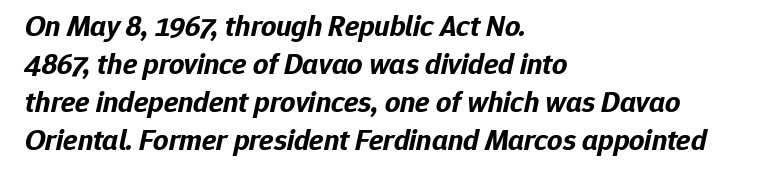
Q: Is the text bold? A: Yes.
Q: Is the text italic (slanted)? A: Yes, it leans right by about 12 degrees.
Q: Is the text underlined? A: No.
Q: How is the paragraph aligned? A: Left-aligned.
Q: Is the spacing between letters normal or unusually wide? A: Normal.
Q: Is the spacing between lines tight, normal or loose? A: Normal.
Q: Width (condensed, normal, or wide)? A: Normal.
Q: Stroke contrast? A: Low.
Q: x-height? A: Medium.
Q: Monospaced? A: No.
